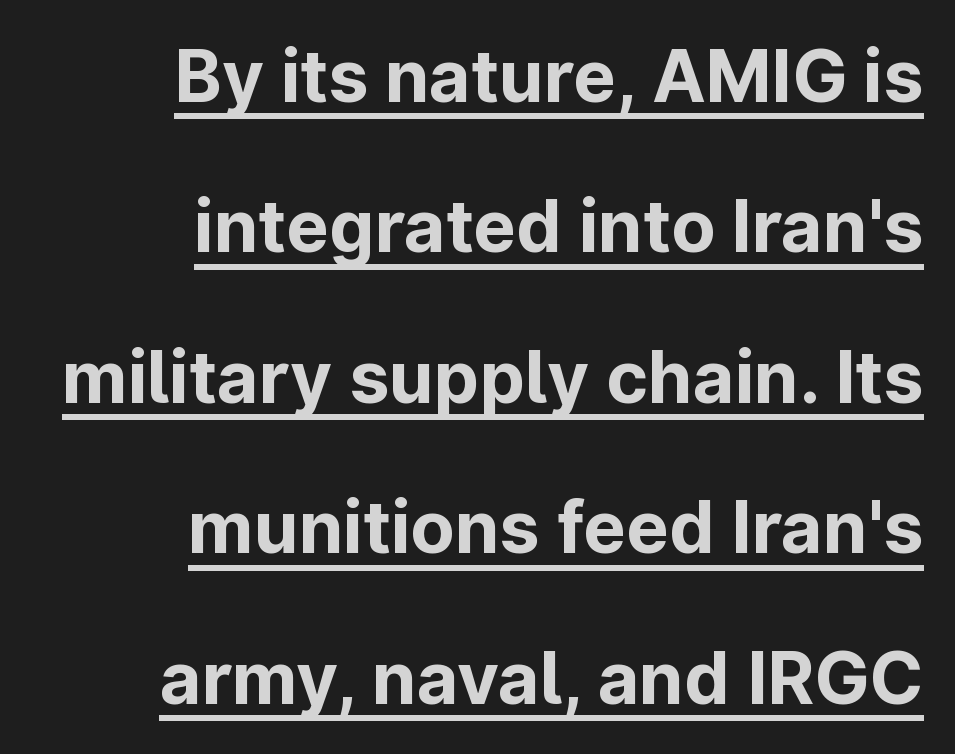
The image shows 72 px bold sans-serif type, upright; set right-aligned, loose line spacing (2.09x), normal letter spacing, underlined; low stroke contrast and a medium x-height.
